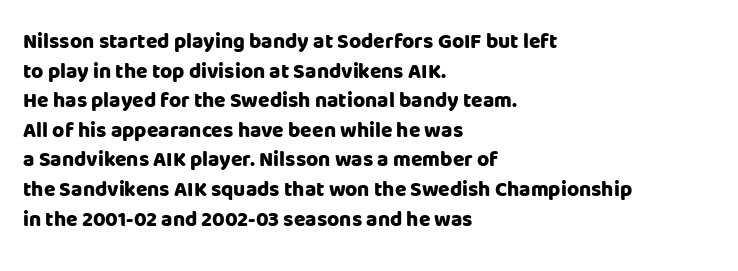
The image shows 21 px bold type, upright; set left-aligned, normal line spacing (1.41x), normal letter spacing, not underlined.
